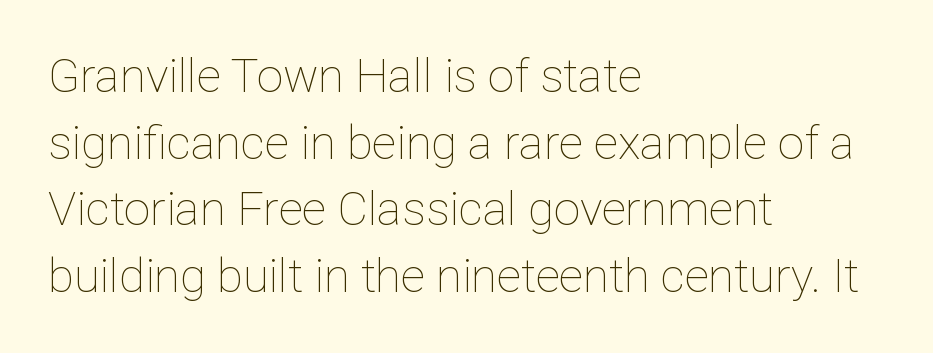
Q: Is the text bold? A: No.
Q: Is the text italic (slanted)? A: No, it is upright.
Q: Is the text underlined? A: No.
Q: How is the paragraph aligned? A: Left-aligned.
Q: Is the spacing between letters normal or unusually wide? A: Normal.
Q: Is the spacing between lines tight, normal or loose? A: Normal.
Q: Width (condensed, normal, or wide)? A: Normal.
Q: Stroke contrast? A: Low.
Q: x-height? A: Medium.
Q: Monospaced? A: No.
